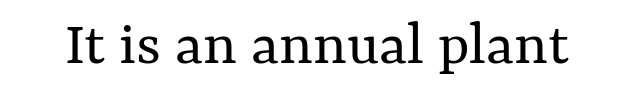
The image shows 64 px regular-weight type, upright; set normal letter spacing, not underlined; medium stroke contrast and a medium x-height.
